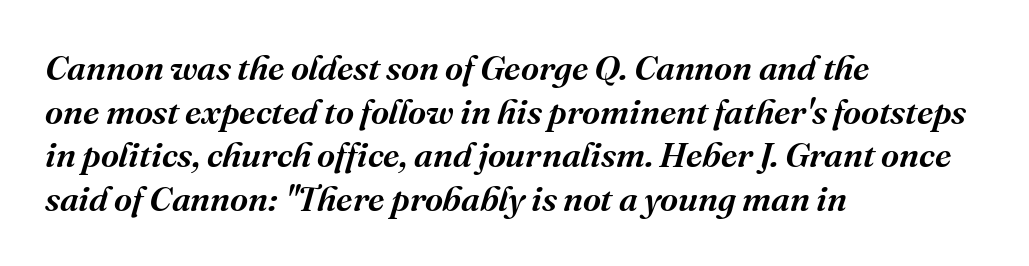
The image shows 35 px serif type, italic (leaning right); set left-aligned, normal line spacing (1.25x), normal letter spacing, not underlined; medium stroke contrast and a medium x-height.
